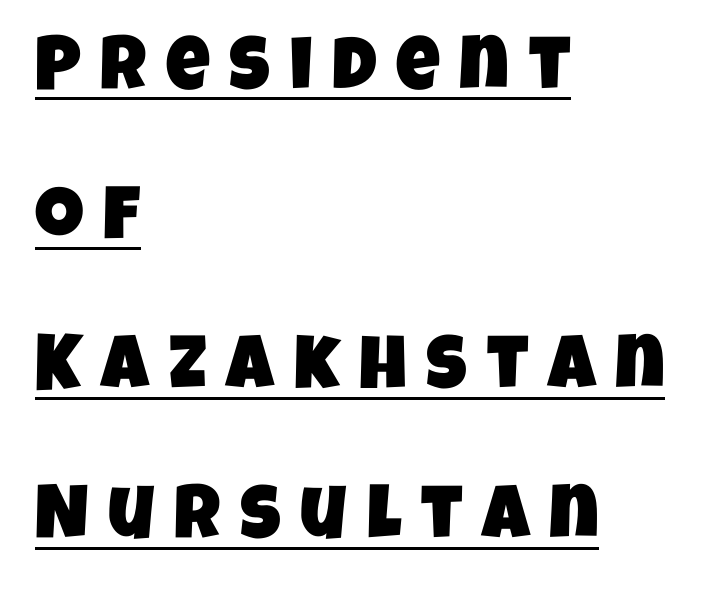
{"serif": "no", "width": "condensed", "stroke_contrast": "low", "x_height": "large", "monospaced": "no", "underline": "yes", "align": "left", "line_spacing": "loose", "line_spacing_ratio": 1.97, "letter_spacing": "wide", "letter_spacing_em": 0.26, "glyph_px": 76}
